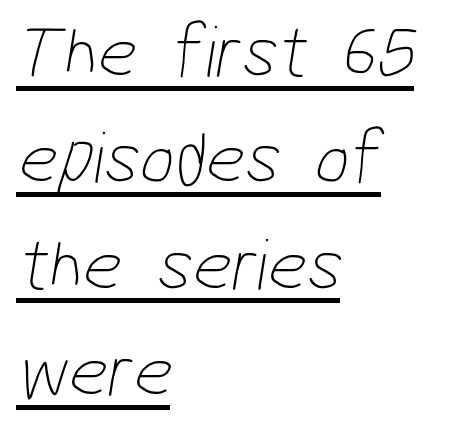
{"serif": "no", "bold": "no", "weight": "thin", "width": "condensed", "stroke_contrast": "low", "x_height": "medium", "monospaced": "no", "underline": "yes", "align": "left", "line_spacing": "normal", "line_spacing_ratio": 1.4, "letter_spacing": "normal", "letter_spacing_em": 0.0, "glyph_px": 76}
